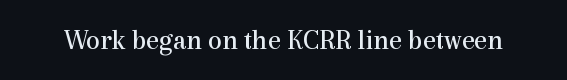
A quiet, ordinary-to-light weight characterises the typeface. Yep, those are serifs on the letters. Spacing verdict: proportional, widths tailored to each character. The horizontal fit of the characters is conventional and even. The space beneath each line is pristine and unruled.
